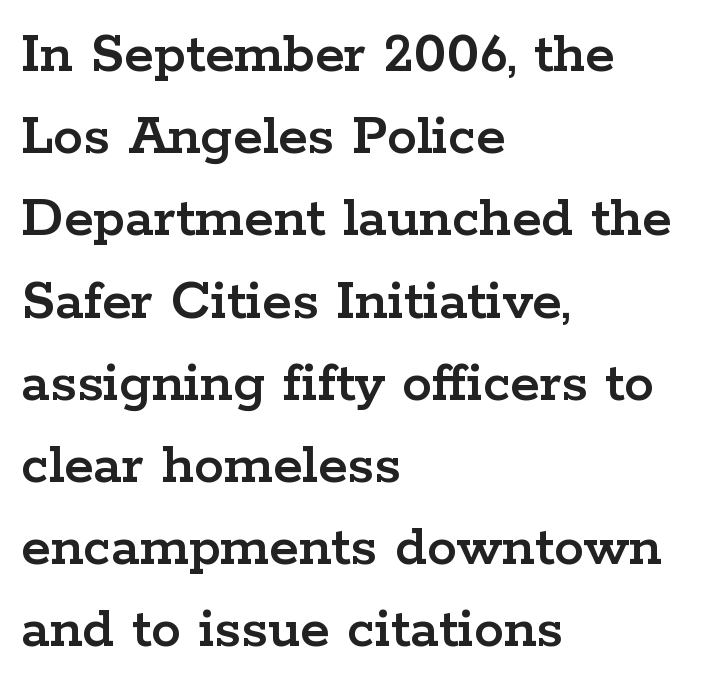
{"serif": "yes", "italic": "no", "width": "wide", "stroke_contrast": "low", "x_height": "medium", "monospaced": "no", "underline": "no", "align": "left", "line_spacing": "normal", "line_spacing_ratio": 1.37, "letter_spacing": "normal", "letter_spacing_em": 0.0, "glyph_px": 60}
